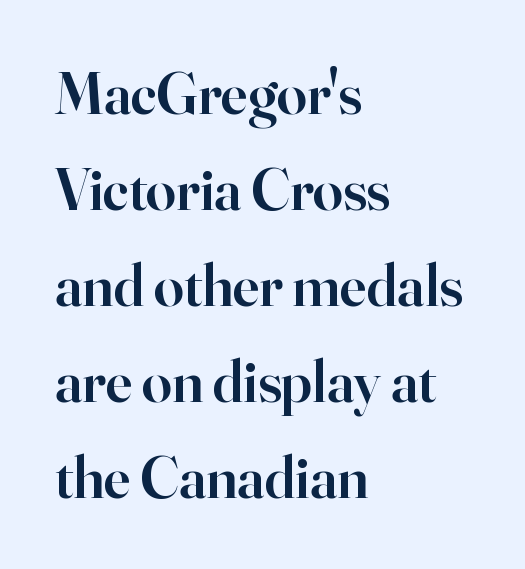
Q: Is the text bold? A: Semi-bold.
Q: Is the text italic (slanted)? A: No, it is upright.
Q: Is the typeface a serif or a sans-serif typeface? A: Serif.
Q: Is the text underlined? A: No.
Q: How is the paragraph aligned? A: Left-aligned.
Q: Is the spacing between letters normal or unusually wide? A: Normal.
Q: Is the spacing between lines tight, normal or loose? A: Normal.
Q: Width (condensed, normal, or wide)? A: Normal.
Q: Stroke contrast? A: High.
Q: x-height? A: Small.
Q: Monospaced? A: No.
